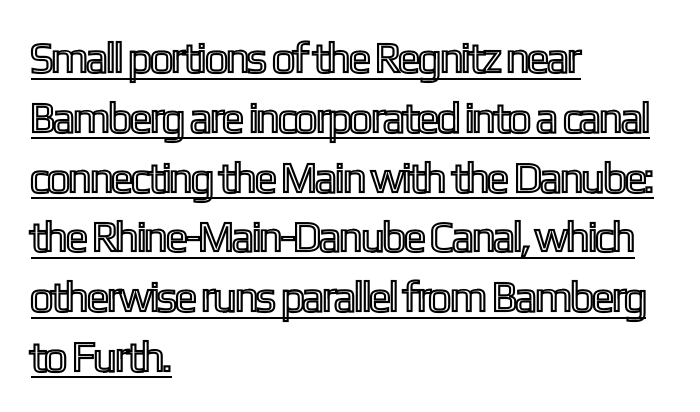
Q: Is the text italic (slanted)? A: No, it is upright.
Q: Is the text underlined? A: Yes.
Q: How is the paragraph aligned? A: Left-aligned.
Q: Is the spacing between letters normal or unusually wide? A: Normal.
Q: Is the spacing between lines tight, normal or loose? A: Normal.
Q: Width (condensed, normal, or wide)? A: Condensed.
Q: x-height? A: Medium.
Q: Monospaced? A: No.
